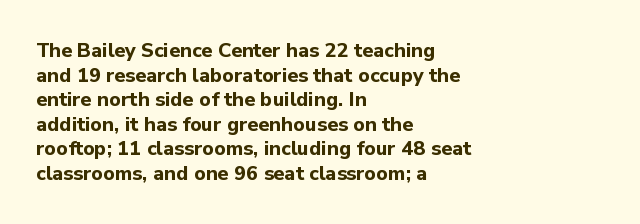
{"italic": "no", "bold": "yes", "underline": "no", "align": "left", "line_spacing_ratio": 1.23, "letter_spacing": "normal", "letter_spacing_em": 0.0, "glyph_px": 20}
